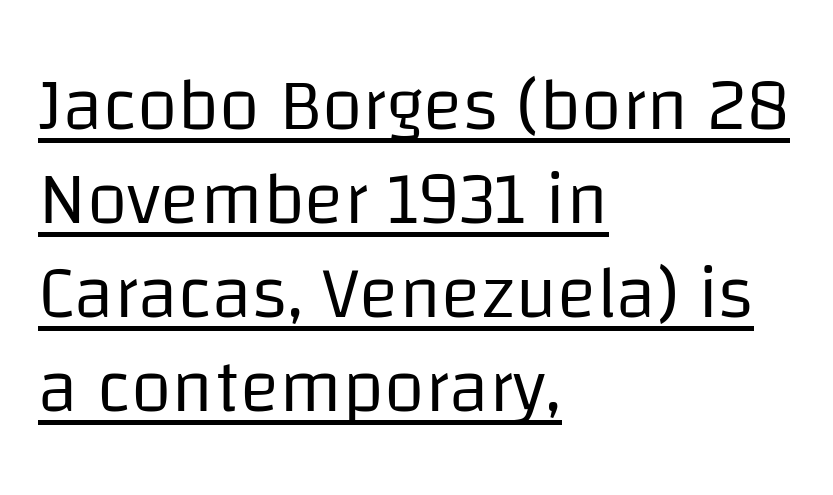
Unlike italic type, these characters show no tilt at all. Quick note: interline space is typical. Looks like someone drew a line under every word here. You could not count columns in this text — the font is proportionally spaced.
